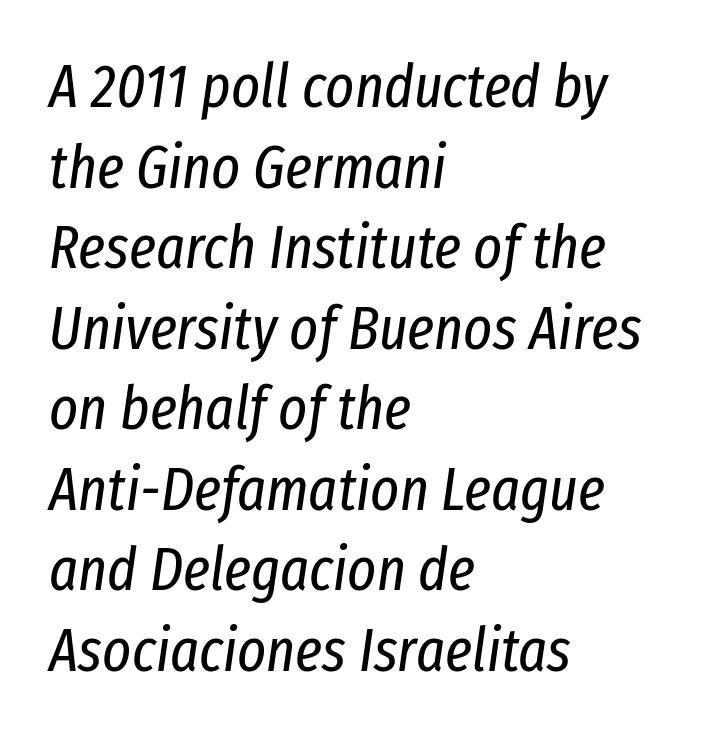
Q: Is the text bold? A: No.
Q: Is the text italic (slanted)? A: Yes, it leans right by about 8 degrees.
Q: Is the text underlined? A: No.
Q: How is the paragraph aligned? A: Left-aligned.
Q: Is the spacing between letters normal or unusually wide? A: Normal.
Q: Is the spacing between lines tight, normal or loose? A: Normal.
Q: Width (condensed, normal, or wide)? A: Condensed.
Q: Stroke contrast? A: Low.
Q: x-height? A: Medium.
Q: Monospaced? A: No.
